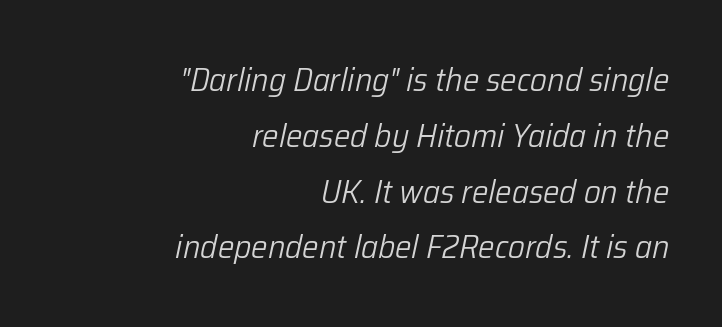
The lines in this sample share a right terminus and differ only in where they begin. Yep, that's italic — everything's leaning. Is this a heavy cut? Hardly; it is regular or lighter. The space beneath each line is pristine and unruled.
